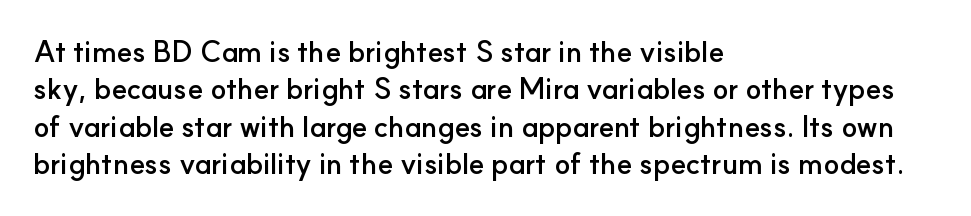
Evenly set lines give the paragraph a standard silhouette. The passage shown is emphatically bold. How are the letters spaced? Ordinarily, with no added tracking. Horizontally, the lines are justified to the leading edge only. The face used here is proportionally spaced, like ordinary book or web type.
